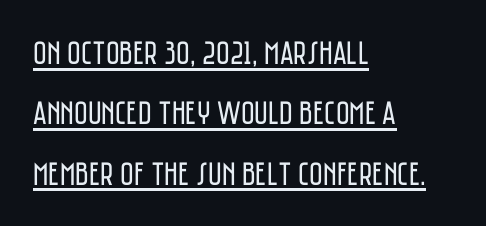
This reads as an unemphasized weight, regular at the heaviest. A typesetter would call this proportional, since set widths differ per character. Nope, no serifs anywhere on these letters. Upright lettering throughout.
